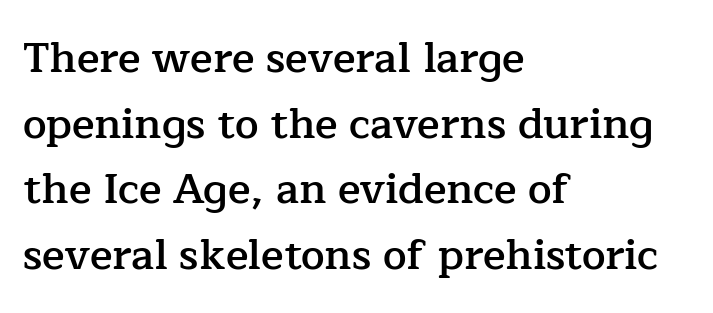
Italic? Not at all — the glyphs are vertical. This sample uses plain, unmodified letter spacing. Note: serifs present on the glyphs. Rule under the text: the space is simply empty. Spacing verdict: proportional, widths tailored to each character. The sample has been set in demibold, a notch under bold.
